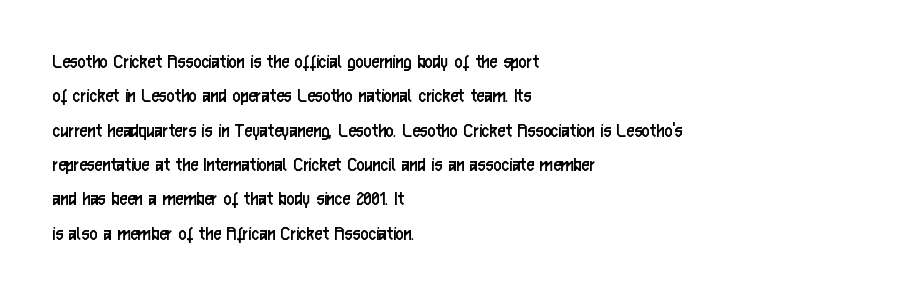
Q: Is the text bold? A: No.
Q: Is the text italic (slanted)? A: No, it is upright.
Q: Is the text underlined? A: No.
Q: How is the paragraph aligned? A: Left-aligned.
Q: Is the spacing between letters normal or unusually wide? A: Normal.
Q: Is the spacing between lines tight, normal or loose? A: Normal.
